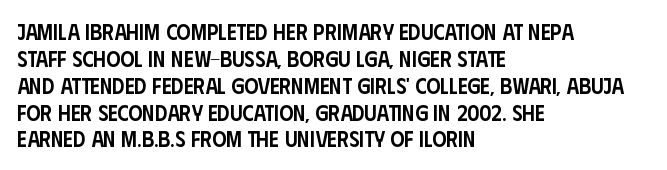
Q: Is the text bold? A: Semi-bold.
Q: Is the text italic (slanted)? A: No, it is upright.
Q: Is the text underlined? A: No.
Q: How is the paragraph aligned? A: Left-aligned.
Q: Is the spacing between letters normal or unusually wide? A: Normal.
